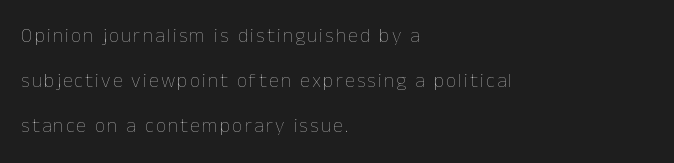
Q: Is the text bold? A: No.
Q: Is the text italic (slanted)? A: No, it is upright.
Q: Is the text underlined? A: No.
Q: How is the paragraph aligned? A: Left-aligned.
Q: Is the spacing between lines tight, normal or loose? A: Loose.
